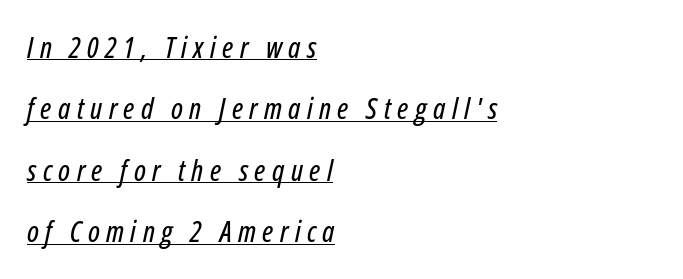
Q: Is the text italic (slanted)? A: Yes, it leans right by about 12 degrees.
Q: Is the text underlined? A: Yes.
Q: How is the paragraph aligned? A: Left-aligned.
Q: Is the spacing between letters normal or unusually wide? A: Unusually wide.
Q: Is the spacing between lines tight, normal or loose? A: Loose.
Q: Width (condensed, normal, or wide)? A: Condensed.
Q: Stroke contrast? A: Low.
Q: x-height? A: Medium.
Q: Monospaced? A: No.
